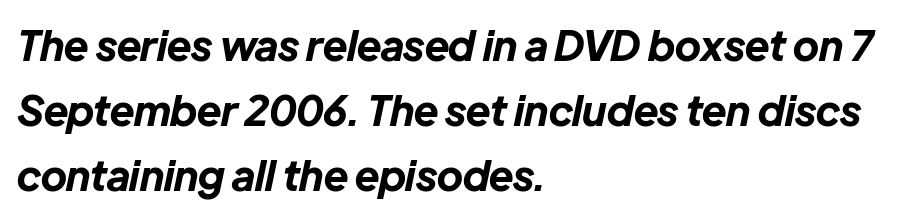
Is there much room between lines? A standard amount, neither cramped nor airy. Horizontal alignment here is leftward, the default for most running prose. Compared with ordinary roman type, these characters are visibly tilted. These lines keep a tight, regular rhythm from letter to letter. The specimen omits any rule beneath the text block's lines.
